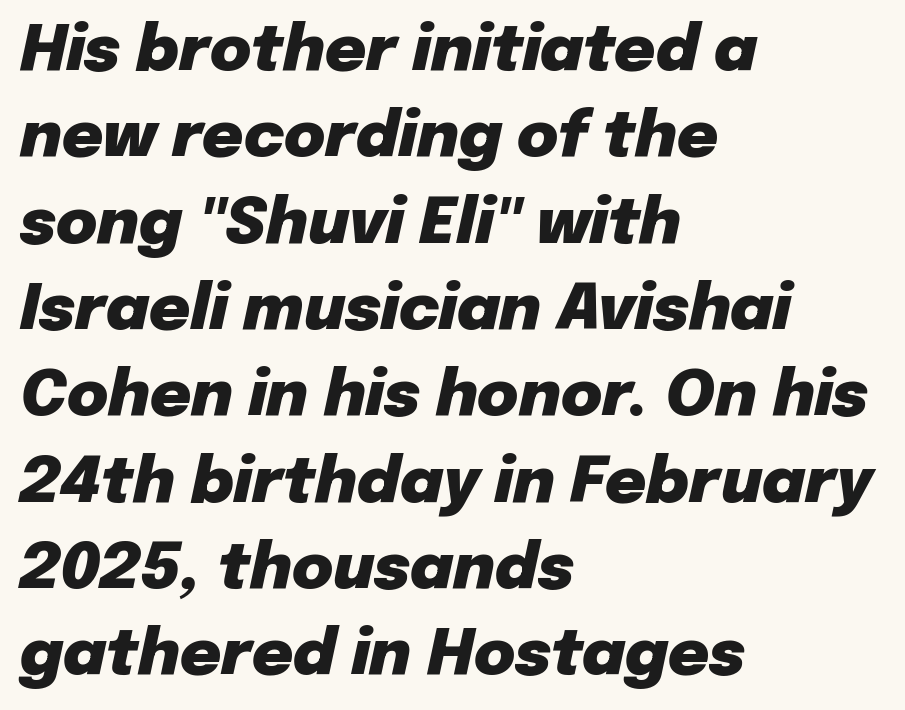
The image shows 63 px heavy type, italic (leaning right); set left-aligned, normal line spacing (1.37x), normal letter spacing, not underlined; low stroke contrast and a medium x-height.
